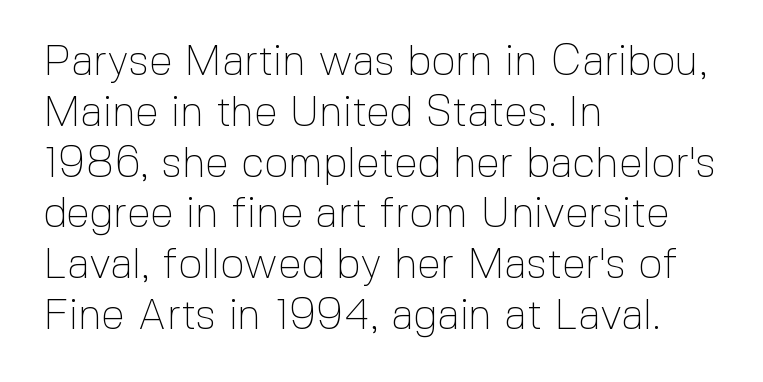
{"serif": "no", "italic": "no", "bold": "no", "weight": "thin", "width": "normal", "x_height": "medium", "monospaced": "no", "underline": "no", "align": "left", "line_spacing_ratio": 1.21, "letter_spacing": "normal", "letter_spacing_em": 0.0, "glyph_px": 42}
